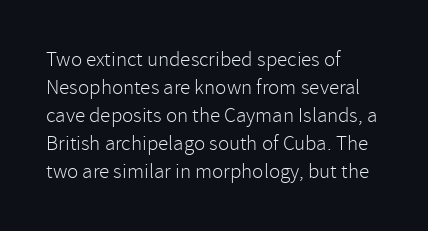
The paragraph has a hard left edge and a soft right edge. Rows of type keep a routine distance in the vertical direction. The letters sit at their default tracking, neither squeezed nor spread. Posture: vertical.
